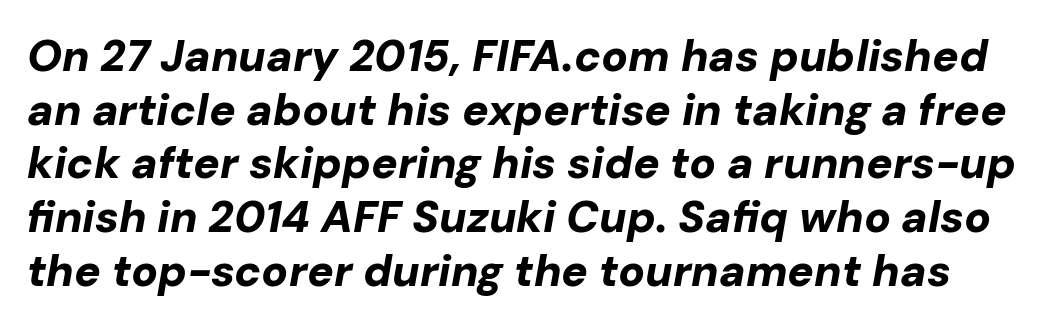
The image shows 44 px bold type, italic (leaning right); set line spacing 1.22x, normal letter spacing, not underlined; low stroke contrast and a medium x-height.
